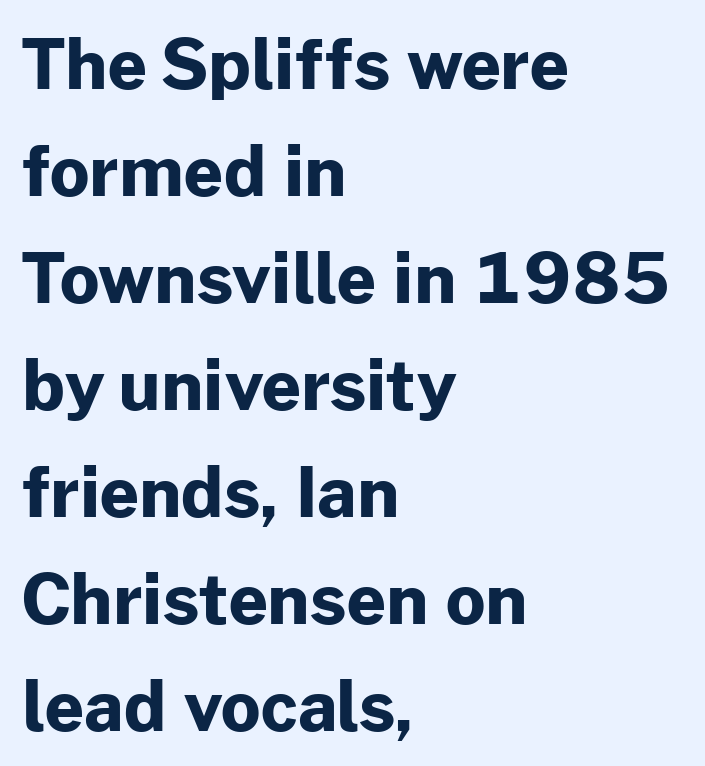
The image shows 69 px bold sans-serif type, upright; set left-aligned, normal line spacing (1.55x), normal letter spacing, not underlined; low stroke contrast and a medium x-height.
